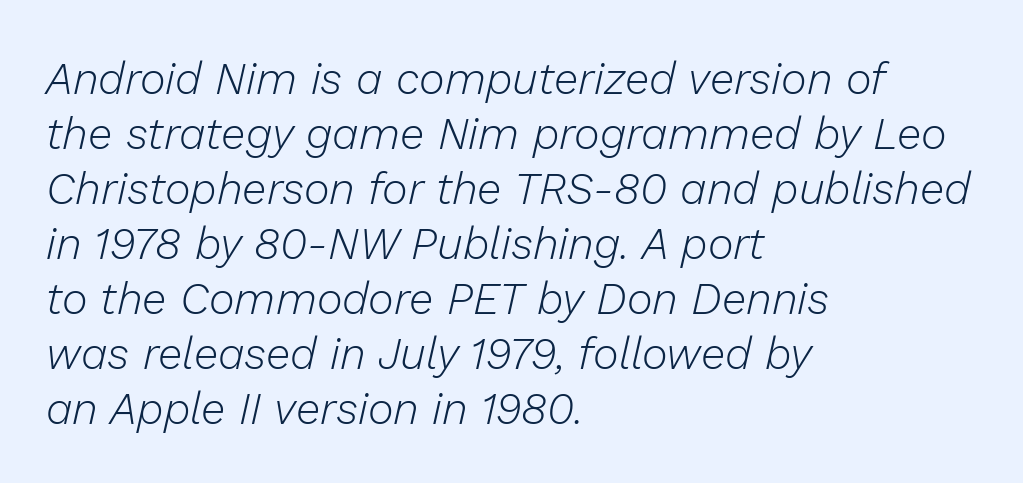
Baseline-to-baseline distance is the conventional proportion of letter height. The text carries the slant typical of an italic or oblique font. Check under the words: just untouched page. A typesetter would call this proportional, since set widths differ per character. Where is the straight margin? On the left.
